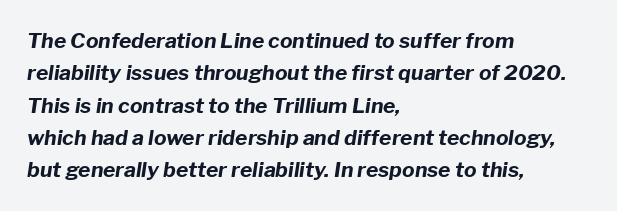
The image shows 21 px bold type, italic (leaning right); set left-aligned, normal line spacing (1.54x), normal letter spacing, not underlined.
